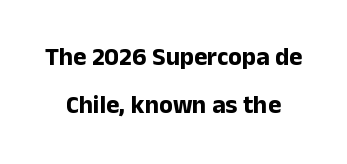
{"italic": "no", "bold": "yes", "underline": "no", "align": "center", "line_spacing": "loose", "line_spacing_ratio": 1.94, "letter_spacing": "normal", "letter_spacing_em": 0.0, "glyph_px": 25}
